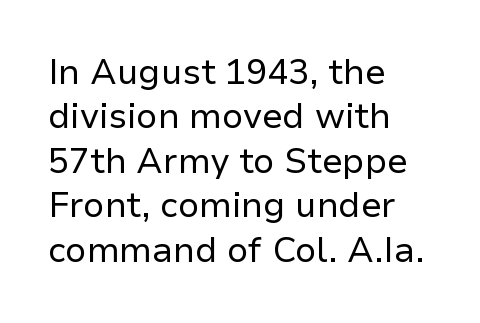
Q: Is the text bold? A: No.
Q: Is the text italic (slanted)? A: No, it is upright.
Q: Is the typeface a serif or a sans-serif typeface? A: Sans-serif.
Q: Is the text underlined? A: No.
Q: How is the paragraph aligned? A: Left-aligned.
Q: Is the spacing between letters normal or unusually wide? A: Normal.
Q: Is the spacing between lines tight, normal or loose? A: Normal.
Q: Width (condensed, normal, or wide)? A: Normal.
Q: Stroke contrast? A: Low.
Q: x-height? A: Medium.
Q: Monospaced? A: No.
